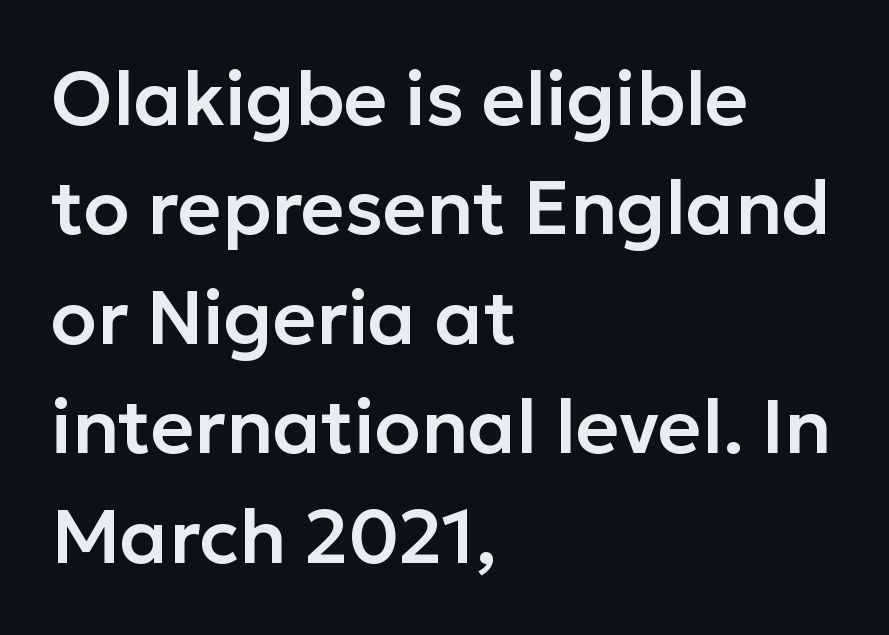
The image shows 75 px sans-serif type, upright; set left-aligned, normal line spacing (1.46x), normal letter spacing, not underlined; low stroke contrast and a medium x-height.
